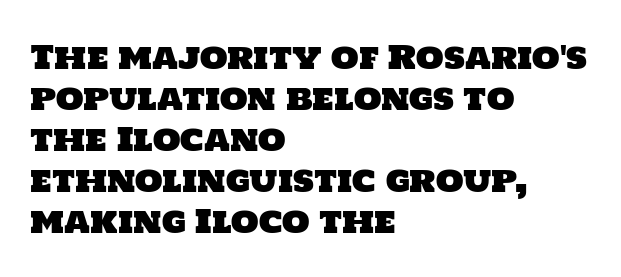
{"serif": "no", "width": "normal", "stroke_contrast": "low", "x_height": "large", "monospaced": "no", "underline": "no", "align": "left", "line_spacing": "normal", "line_spacing_ratio": 1.28, "letter_spacing": "normal", "letter_spacing_em": 0.0, "glyph_px": 32}
